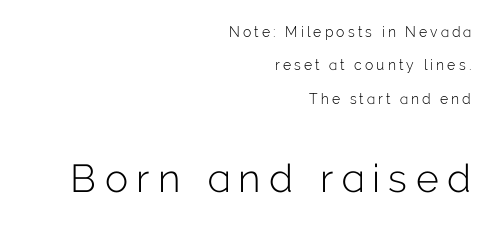
{"serif": "no", "italic": "no", "bold": "no", "weight": "light", "width": "normal", "stroke_contrast": "low", "x_height": "medium", "monospaced": "no", "underline": "no", "align": "right", "line_spacing": "loose", "line_spacing_ratio": 2.39, "letter_spacing": "wide", "letter_spacing_em": 0.22, "larger_block": "second", "size_ratio": 2.79, "glyph_px": 39}
